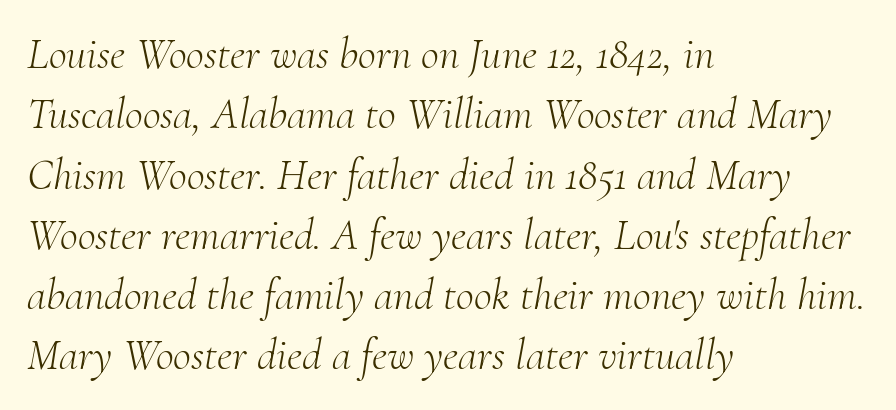
{"serif": "yes", "italic": "yes", "lean": "right", "slant_degrees": 10, "bold": "no", "weight": "light", "width": "normal", "stroke_contrast": "medium", "x_height": "small", "monospaced": "no", "underline": "no", "align": "left", "line_spacing": "normal", "line_spacing_ratio": 1.37, "letter_spacing": "normal", "letter_spacing_em": 0.0, "glyph_px": 44}
